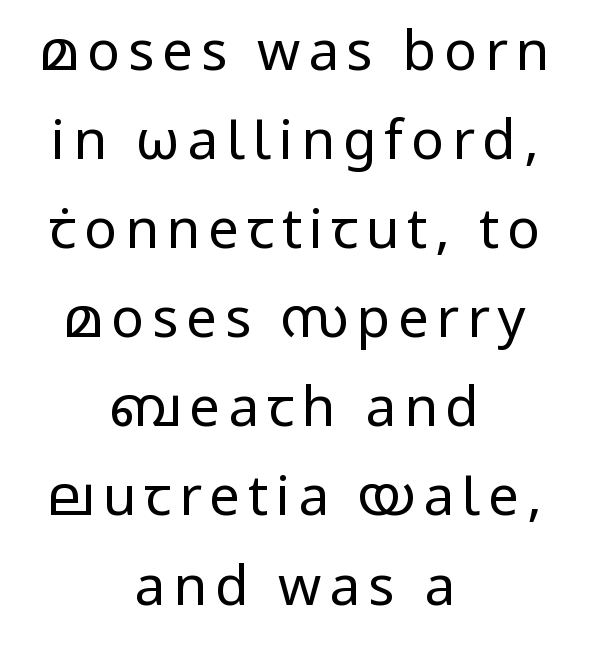
The image shows 55 px regular-weight sans-serif type, upright; set centered, normal line spacing (1.62x), not underlined; low stroke contrast and a medium x-height.
